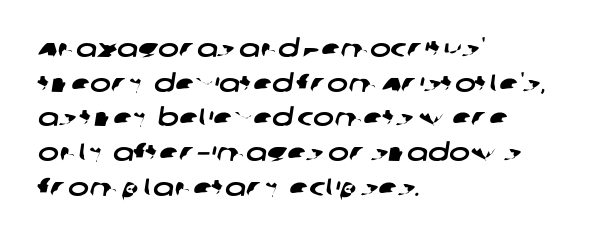
The image shows 25 px text type; set left-aligned, normal line spacing (1.39x), normal letter spacing, not underlined.
